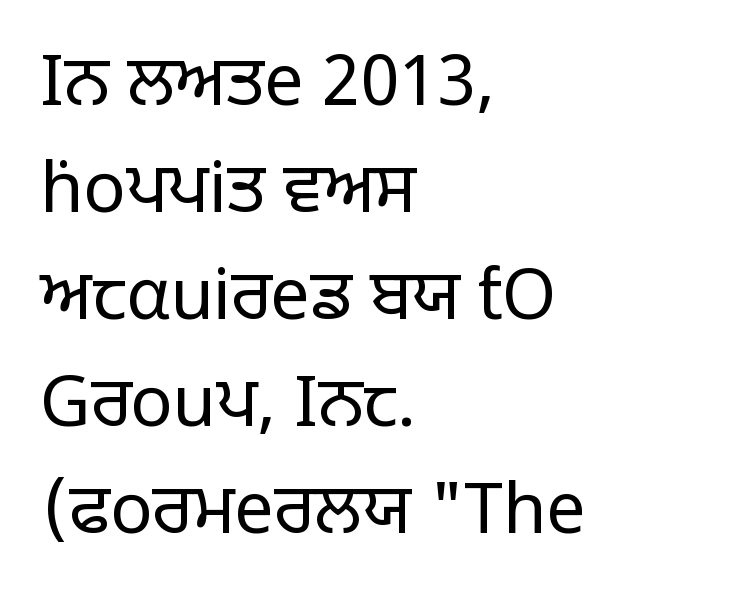
Q: Is the text bold? A: No.
Q: Is the text italic (slanted)? A: No, it is upright.
Q: Is the typeface a serif or a sans-serif typeface? A: Sans-serif.
Q: Is the text underlined? A: No.
Q: How is the paragraph aligned? A: Left-aligned.
Q: Is the spacing between letters normal or unusually wide? A: Normal.
Q: Is the spacing between lines tight, normal or loose? A: Normal.
Q: Width (condensed, normal, or wide)? A: Normal.
Q: Stroke contrast? A: Low.
Q: x-height? A: Large.
Q: Monospaced? A: No.
